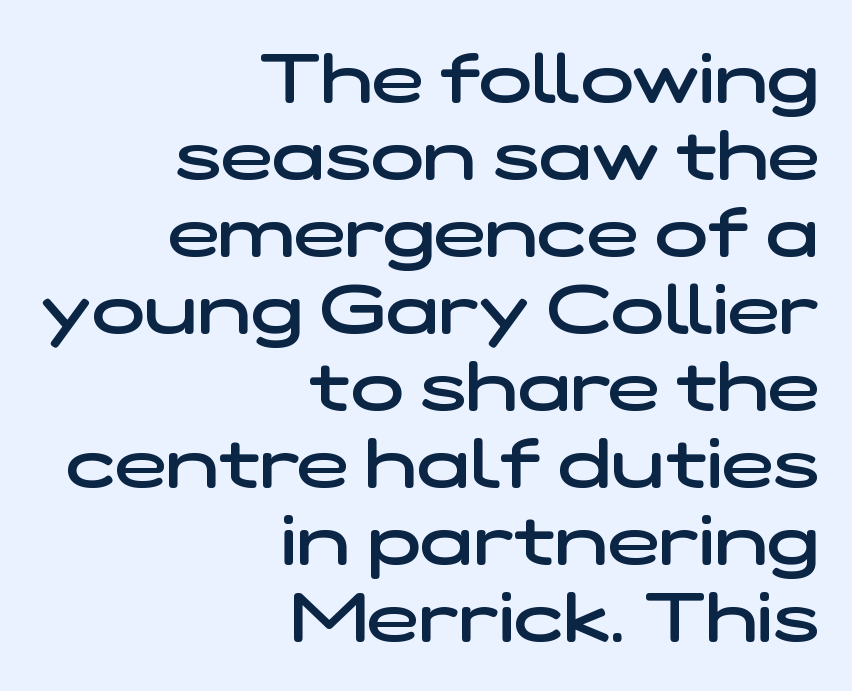
Heft: intermediate — a semibold. Regarding leading, the lines here are crowded together. The typesetter chose a ragged-left arrangement here. Nobody touched the tracking dial on this one.
